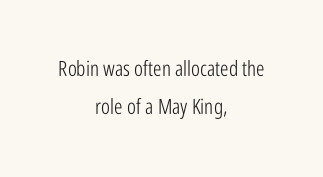
Q: Is the text bold? A: No.
Q: Is the text italic (slanted)? A: No, it is upright.
Q: Is the text underlined? A: No.
Q: How is the paragraph aligned? A: Centered.
Q: Is the spacing between letters normal or unusually wide? A: Normal.
